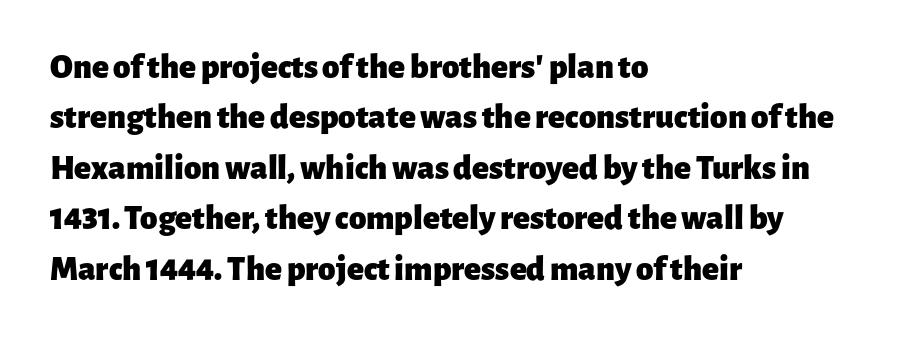
Anything drawn beneath the words? Only blank space. Nope, no serifs anywhere on these letters. This block has exactly the height ordinary leading produces. Each word holds together tightly as a unit, with standard inter-letter gaps. Unlike italic type, these characters show no tilt at all.
